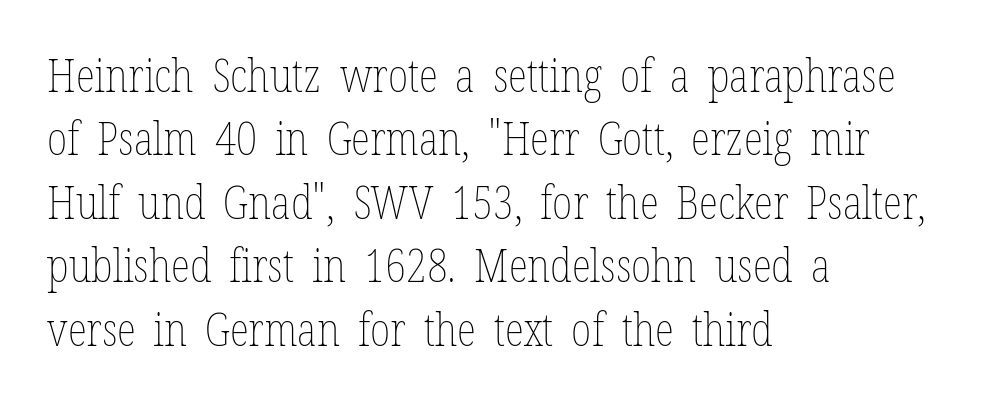
{"italic": "no", "bold": "no", "weight": "thin", "width": "condensed", "stroke_contrast": "low", "x_height": "medium", "monospaced": "no", "underline": "no", "align": "left", "line_spacing": "normal", "line_spacing_ratio": 1.41, "letter_spacing": "normal", "letter_spacing_em": 0.0, "glyph_px": 45}
